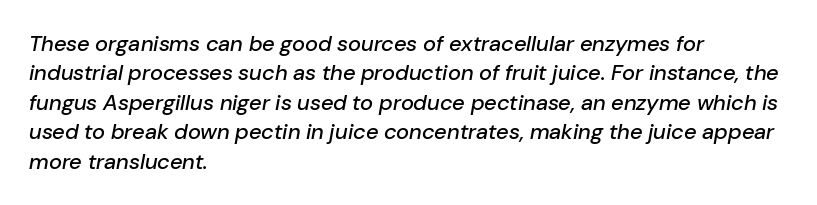
The image shows 22 px text type, italic (leaning right); set left-aligned, normal line spacing (1.34x), normal letter spacing, not underlined.
